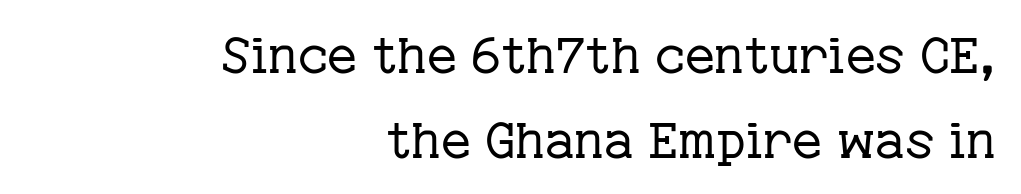
Q: Is the text bold? A: No.
Q: Is the text italic (slanted)? A: No, it is upright.
Q: Is the typeface a serif or a sans-serif typeface? A: Serif.
Q: Is the text underlined? A: No.
Q: How is the paragraph aligned? A: Right-aligned.
Q: Is the spacing between letters normal or unusually wide? A: Normal.
Q: Is the spacing between lines tight, normal or loose? A: Normal.
Q: Width (condensed, normal, or wide)? A: Normal.
Q: Stroke contrast? A: Low.
Q: x-height? A: Medium.
Q: Monospaced? A: No.
